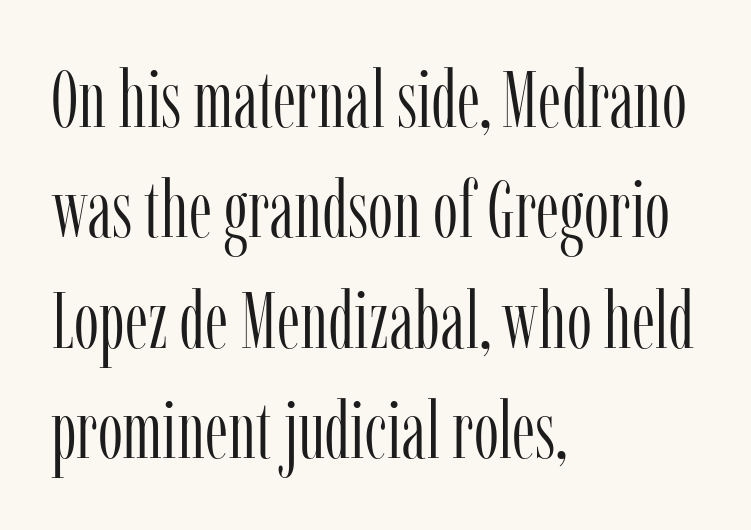
The image shows 80 px light, condensed serif type, upright; set left-aligned, normal line spacing (1.38x), normal letter spacing, not underlined; low stroke contrast and a medium x-height.
